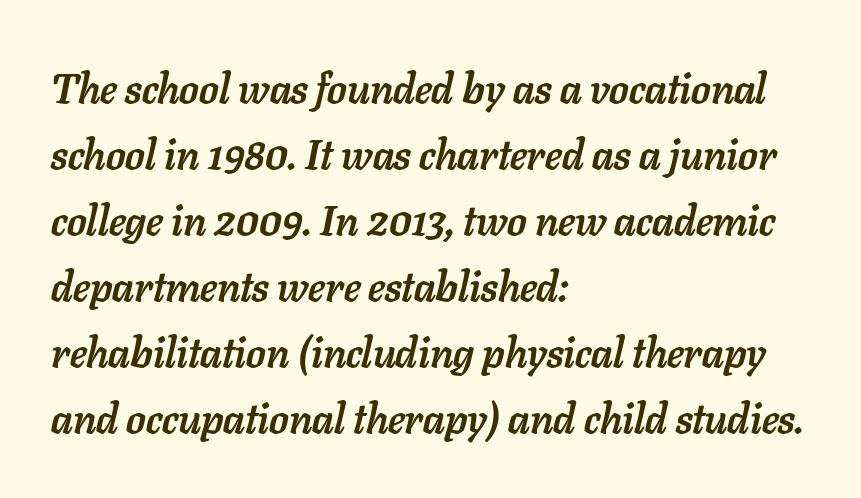
The typesetter chose a ragged-right arrangement here. A bare baseline throughout the passage. Honestly, the letter spacing is just normal — you wouldn't notice it. Note the varied advance widths — an 'i' is clearly narrower than an 'm'. Vertical spacing — default. An italicized treatment has been applied to the whole sample.
